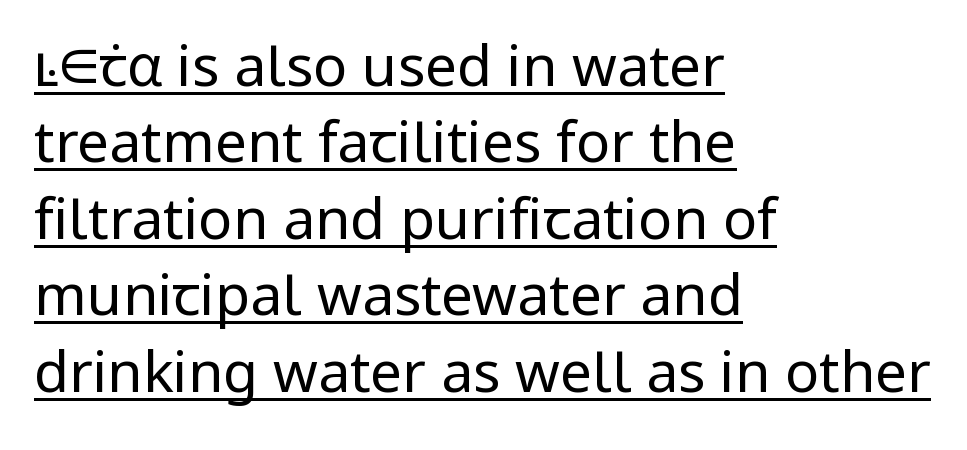
{"serif": "no", "italic": "no", "bold": "no", "weight": "regular", "width": "normal", "stroke_contrast": "low", "x_height": "medium", "monospaced": "no", "underline": "yes", "align": "left", "line_spacing": "normal", "line_spacing_ratio": 1.34, "letter_spacing": "normal", "letter_spacing_em": 0.0, "glyph_px": 57}
